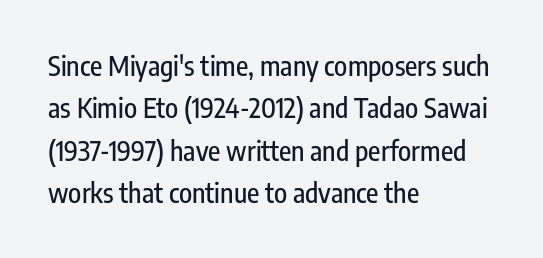
Q: Is the text italic (slanted)? A: No, it is upright.
Q: Is the text underlined? A: No.
Q: How is the paragraph aligned? A: Left-aligned.
Q: Is the spacing between letters normal or unusually wide? A: Normal.
Q: Is the spacing between lines tight, normal or loose? A: Normal.
